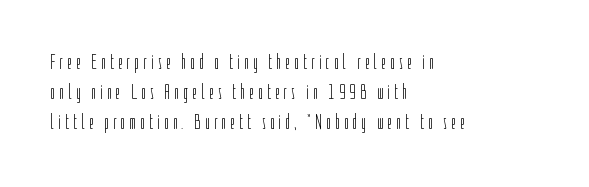
Q: Is the text bold? A: No.
Q: Is the text italic (slanted)? A: No, it is upright.
Q: Is the text underlined? A: No.
Q: How is the paragraph aligned? A: Left-aligned.
Q: Is the spacing between lines tight, normal or loose? A: Normal.
